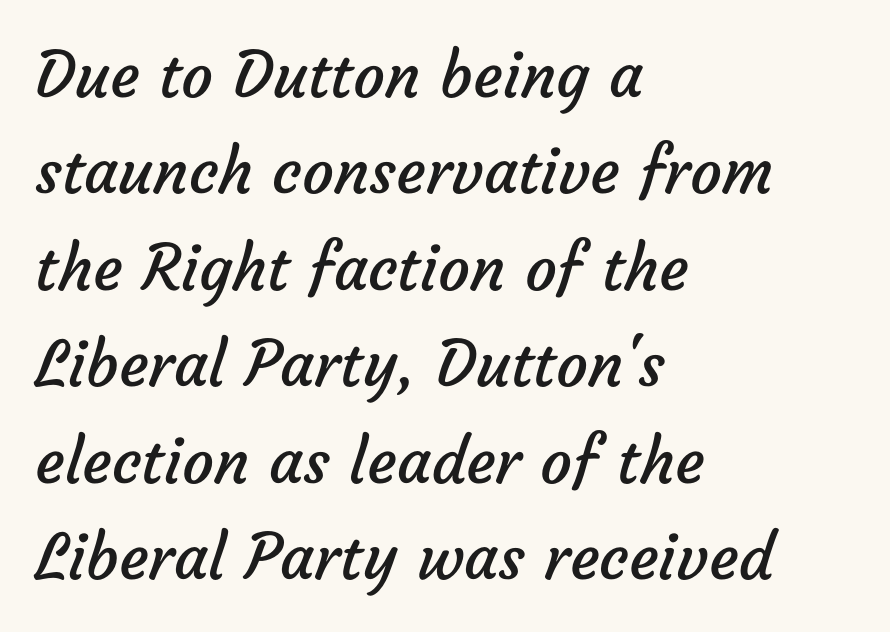
Compared with typical body copy, the letter spacing here is the same. Glance below the letters and you will spot only blank space. In terms of leading, this rendering sits right in the middle. The letters advance in unequal steps, a hallmark of proportional type. Each line starts at the same left margin while the right side varies. The glyphs in this specimen are sans serif.
